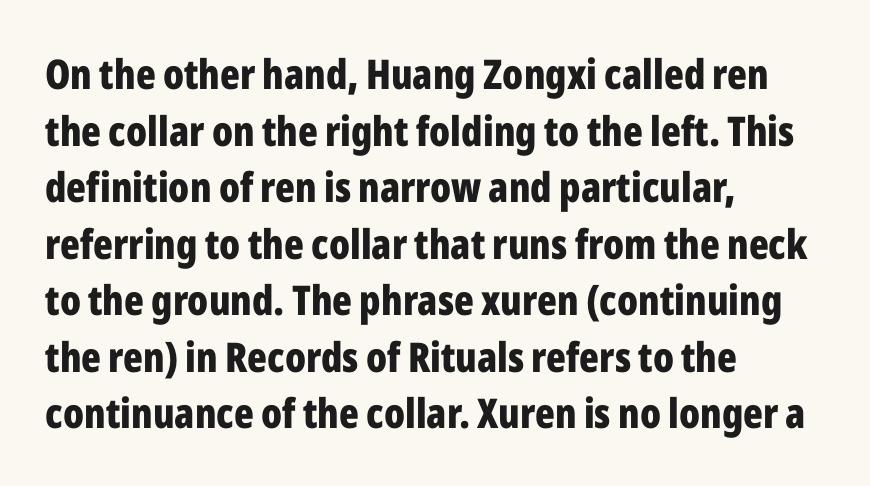
{"serif": "no", "italic": "no", "bold": "yes", "weight": "bold", "width": "condensed", "stroke_contrast": "low", "x_height": "medium", "monospaced": "no", "underline": "no", "align": "left", "line_spacing": "normal", "line_spacing_ratio": 1.38, "letter_spacing": "normal", "letter_spacing_em": 0.0, "glyph_px": 41}
